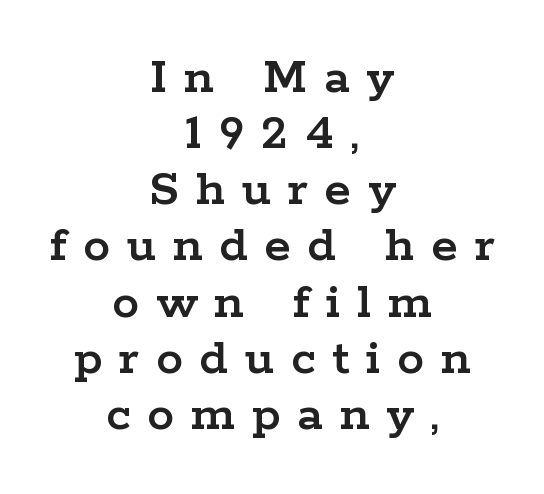
The image shows 54 px wide serif type, upright; set centered, tight line spacing (1.04x), unusually wide letter spacing (+0.31 em), not underlined; low stroke contrast and a medium x-height.
